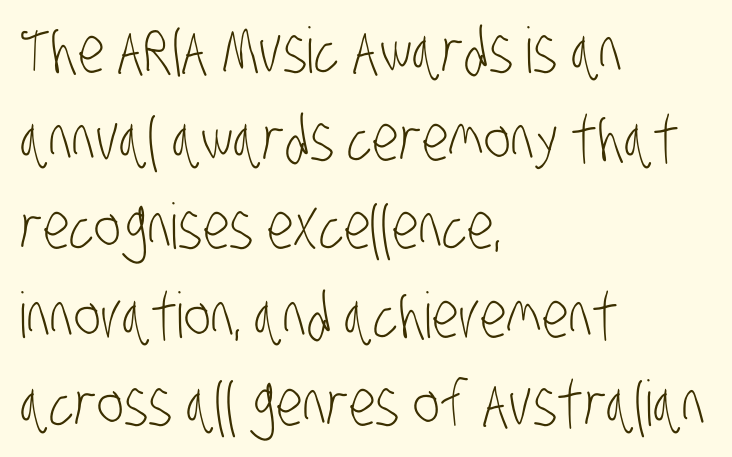
{"serif": "no", "bold": "no", "weight": "light", "width": "condensed", "stroke_contrast": "low", "x_height": "large", "monospaced": "no", "underline": "no", "align": "left", "line_spacing": "normal", "line_spacing_ratio": 1.4, "letter_spacing": "normal", "letter_spacing_em": 0.0, "glyph_px": 63}
